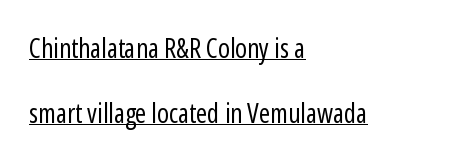
The weight would be labelled regular, book, light, or lighter still. You can tell it's not italic because the verticals are truly vertical. What decoration does the sample have? An underline. Spacing between characters is what you'd get straight out of the box. Summary of vertical rhythm: relaxed, with wide interline spacing. Compared with a centered layout, this one pins lines to the left instead.
